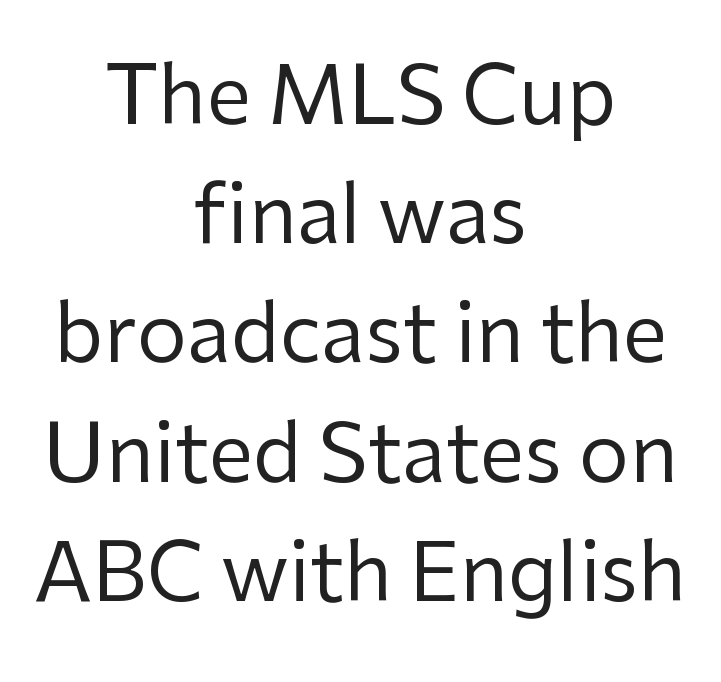
The lettering holds an erect, upright posture throughout. The typesetting does not lean heavy: it is not bold. Each letter's strokes conclude bluntly, with no projecting serifs. Do the characters align in a grid? No, the font is proportional. Nobody touched the tracking dial on this one. What's the leading like? Ordinary, nothing unusual.
